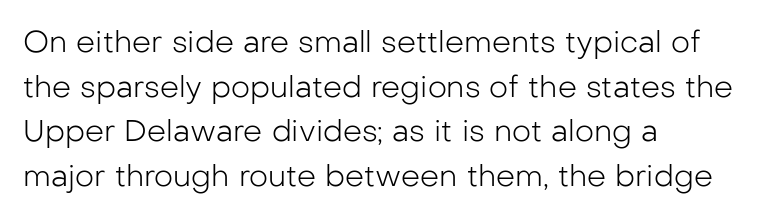
The image shows 30 px light sans-serif type, upright; set left-aligned, normal line spacing (1.49x), normal letter spacing, not underlined; low stroke contrast and a medium x-height.
